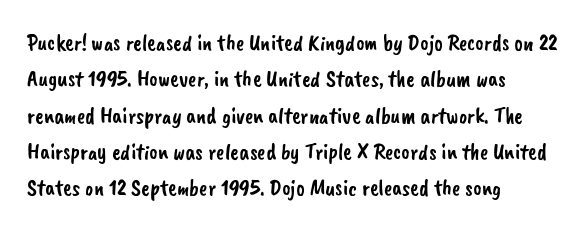
Q: Is the text underlined? A: No.
Q: How is the paragraph aligned? A: Left-aligned.
Q: Is the spacing between letters normal or unusually wide? A: Normal.
Q: Is the spacing between lines tight, normal or loose? A: Normal.
